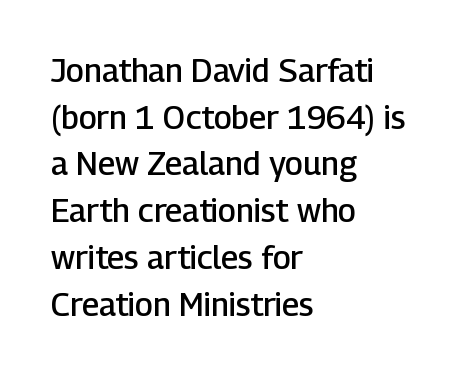
{"serif": "no", "italic": "no", "bold": "semi", "weight": "semibold", "width": "normal", "stroke_contrast": "low", "x_height": "medium", "monospaced": "no", "underline": "no", "align": "left", "line_spacing": "normal", "line_spacing_ratio": 1.46, "letter_spacing": "normal", "letter_spacing_em": 0.0, "glyph_px": 32}
